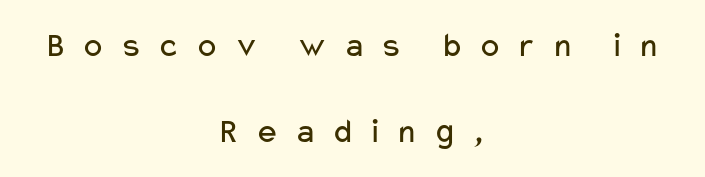
This is the regular roman posture of the typeface. Letterform terminals end flat and unadorned throughout the passage. Unbolded letterforms with no extra heft. The designer dialed line spacing up above the default. Quick note: underline off. The face used here is proportionally spaced, like ordinary book or web type.
